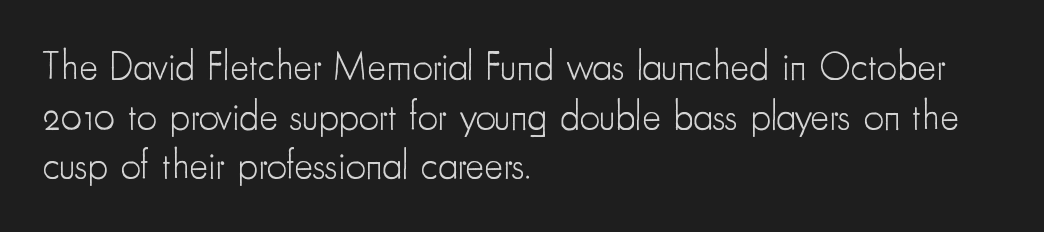
Stroke terminals: plain, sans-serif. Notice how the stems are strictly vertical — no italics here. Each row of text sits above clean, open space. The passage is arranged the way most books set body copy — flush left.
